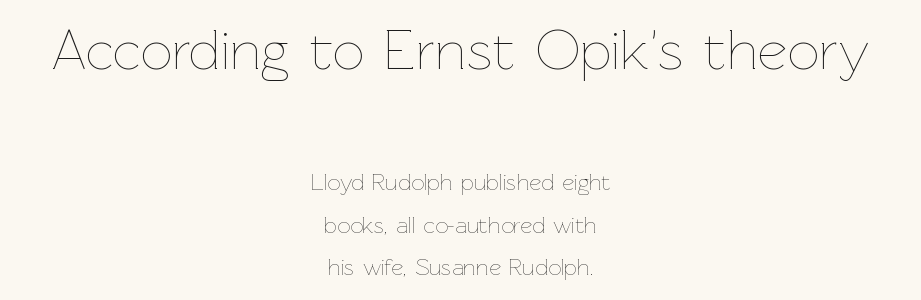
The image shows 57 px thin type, upright; set centered, line spacing 1.85x, normal letter spacing, not underlined; the first (top) block is 2.48x larger; low stroke contrast and a medium x-height.
